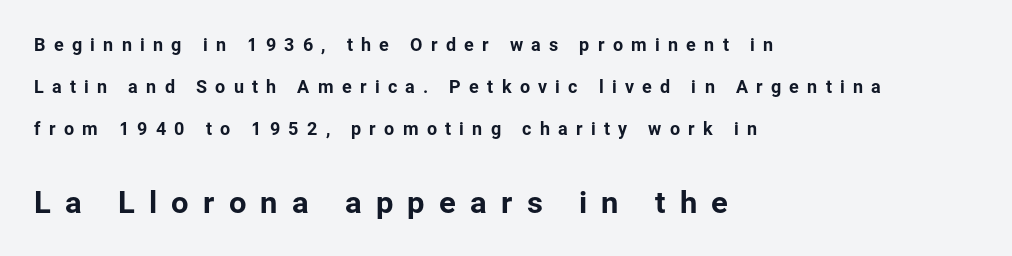
Q: Is the text italic (slanted)? A: No, it is upright.
Q: Is the typeface a serif or a sans-serif typeface? A: Sans-serif.
Q: Is the text underlined? A: No.
Q: How is the paragraph aligned? A: Left-aligned.
Q: Is the spacing between letters normal or unusually wide? A: Unusually wide.
Q: Is the spacing between lines tight, normal or loose? A: Loose.
Q: Which block of text is set in a larger size, the first (top) or the second (bottom)? A: The second (bottom) one.
Q: Width (condensed, normal, or wide)? A: Normal.
Q: Stroke contrast? A: Low.
Q: x-height? A: Medium.
Q: Monospaced? A: No.
